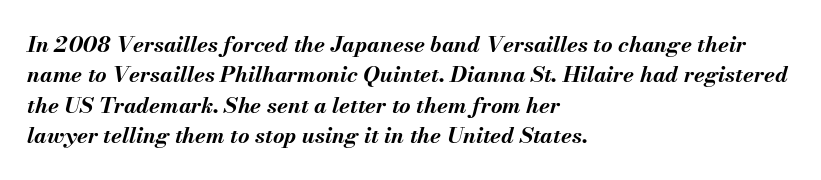
Rendered with sloped, italic letterforms. Between one letter and the next there's only the usual sliver of space. Descenders hang freely into open space. Horizontally, the lines are justified to the leading edge only. Emphasis by weight is at full strength: bold. Vertical spacing — default.
